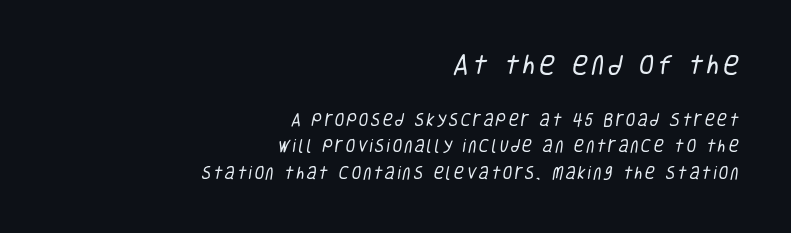
Q: Is the text bold? A: No.
Q: Is the text underlined? A: No.
Q: How is the paragraph aligned? A: Right-aligned.
Q: Which block of text is set in a larger size, the first (top) or the second (bottom)? A: The first (top) one.
